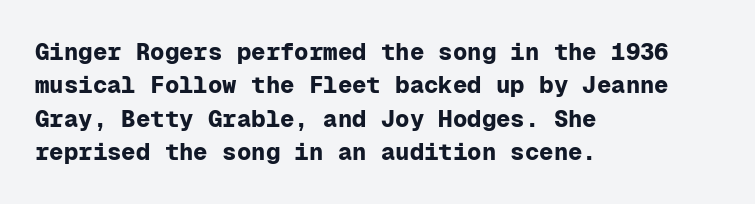
You can tell it's not italic because the verticals are truly vertical. Descender tails drop into unmarked territory. Baseline-to-baseline distance is the conventional proportion of letter height. Nobody touched the tracking dial on this one. Thick stems and heavy bowls — unmistakably bold. One-word summary of the alignment: left.
